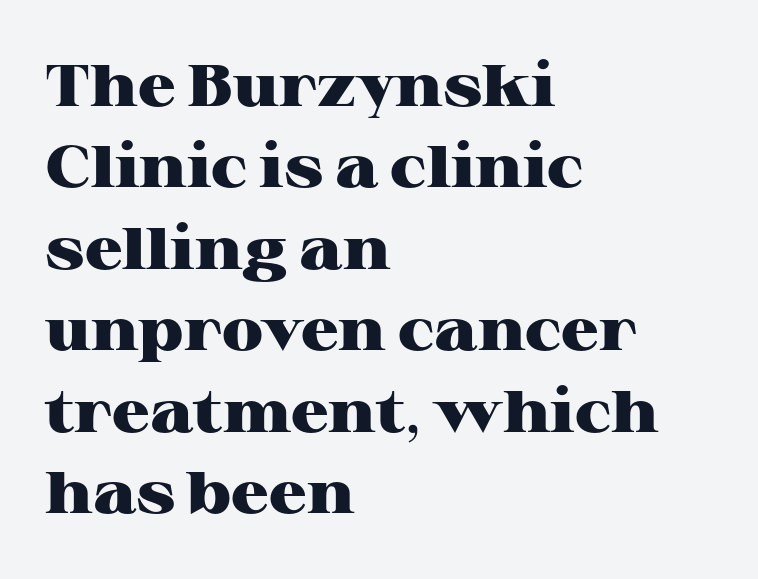
{"serif": "yes", "italic": "no", "bold": "yes", "weight": "heavy", "width": "wide", "stroke_contrast": "high", "x_height": "medium", "monospaced": "no", "underline": "no", "align": "left", "line_spacing": "normal", "line_spacing_ratio": 1.38, "letter_spacing": "normal", "letter_spacing_em": 0.0, "glyph_px": 59}
